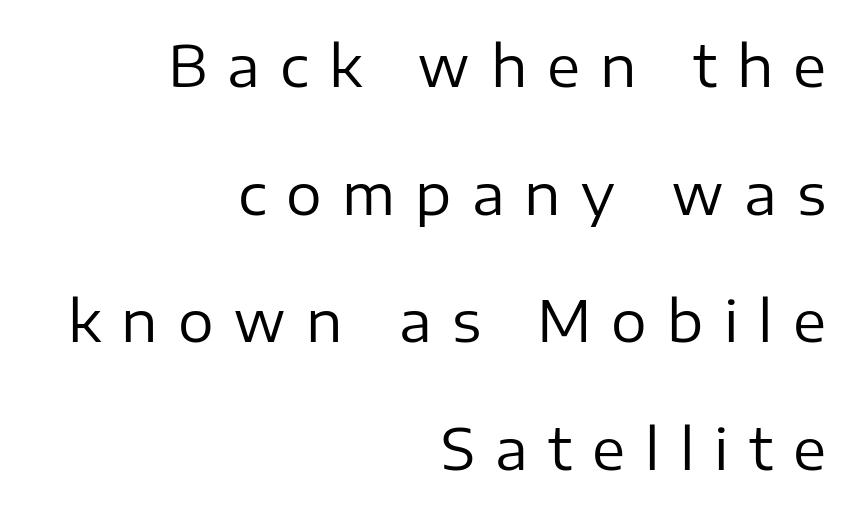
{"serif": "no", "italic": "no", "bold": "no", "weight": "regular", "width": "normal", "stroke_contrast": "low", "x_height": "medium", "monospaced": "no", "underline": "no", "align": "right", "line_spacing": "loose", "line_spacing_ratio": 2.28, "letter_spacing": "wide", "letter_spacing_em": 0.36, "glyph_px": 56}
